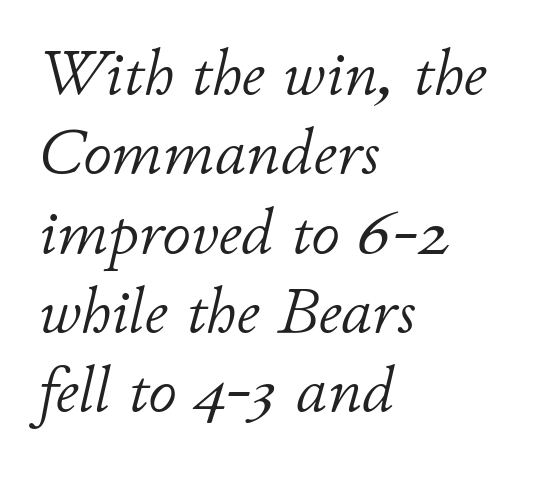
{"italic": "yes", "lean": "right", "slant_degrees": 11, "bold": "no", "weight": "light", "width": "normal", "stroke_contrast": "low", "x_height": "small", "monospaced": "no", "underline": "no", "align": "left", "line_spacing_ratio": 1.24, "letter_spacing": "normal", "letter_spacing_em": 0.0, "glyph_px": 64}
